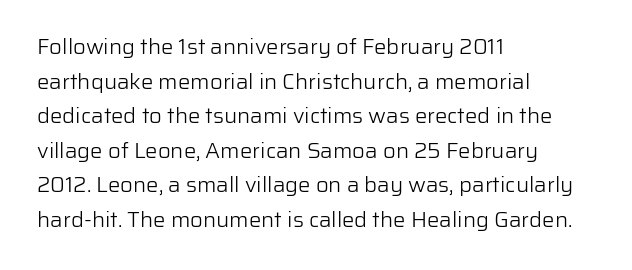
{"italic": "no", "bold": "no", "underline": "no", "align": "left", "line_spacing": "normal", "line_spacing_ratio": 1.57, "letter_spacing": "normal", "letter_spacing_em": 0.0, "glyph_px": 22}
